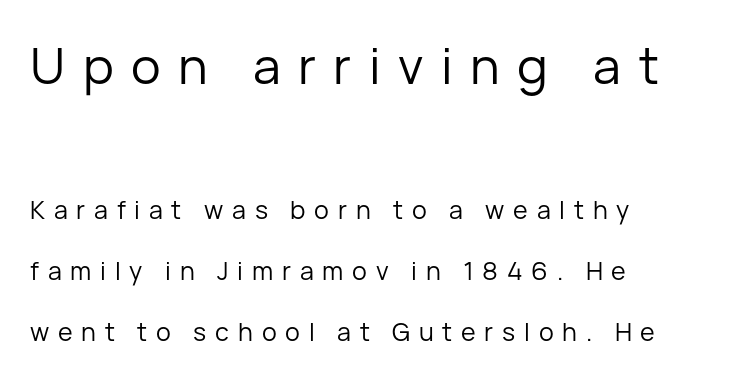
{"serif": "no", "italic": "no", "bold": "no", "weight": "regular", "width": "normal", "stroke_contrast": "low", "x_height": "medium", "monospaced": "no", "underline": "no", "align": "left", "line_spacing": "loose", "line_spacing_ratio": 2.44, "letter_spacing": "wide", "letter_spacing_em": 0.35, "larger_block": "first", "size_ratio": 2.0, "glyph_px": 50}
